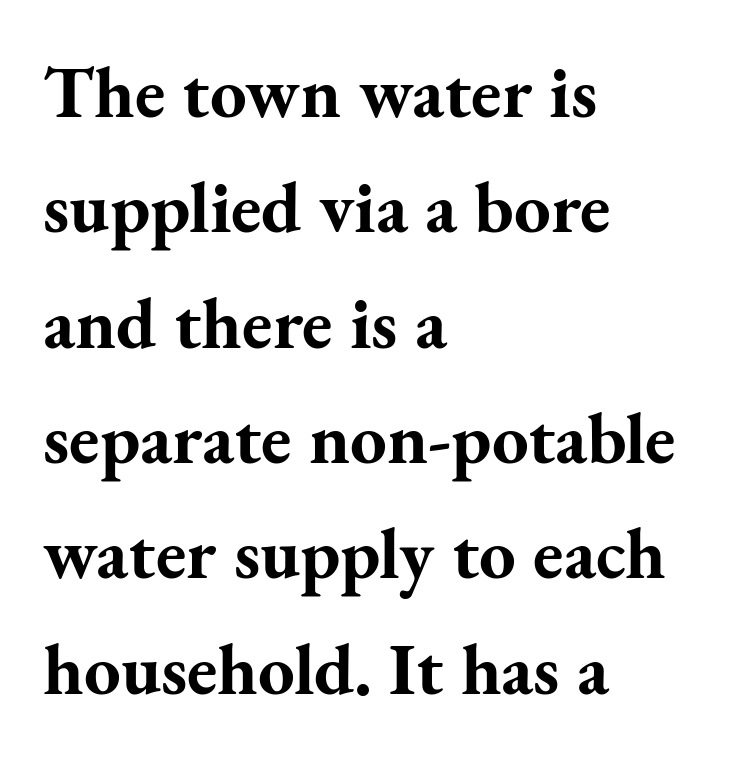
Q: Is the text bold? A: Yes.
Q: Is the text italic (slanted)? A: No, it is upright.
Q: Is the typeface a serif or a sans-serif typeface? A: Serif.
Q: Is the text underlined? A: No.
Q: How is the paragraph aligned? A: Left-aligned.
Q: Is the spacing between letters normal or unusually wide? A: Normal.
Q: Is the spacing between lines tight, normal or loose? A: Normal.
Q: Width (condensed, normal, or wide)? A: Normal.
Q: Stroke contrast? A: Medium.
Q: x-height? A: Small.
Q: Monospaced? A: No.
